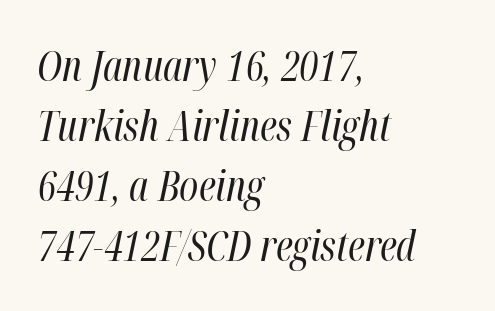
Q: Is the text bold? A: No.
Q: Is the text italic (slanted)? A: Yes, it leans right by about 12 degrees.
Q: Is the text underlined? A: No.
Q: How is the paragraph aligned? A: Left-aligned.
Q: Is the spacing between letters normal or unusually wide? A: Normal.
Q: Is the spacing between lines tight, normal or loose? A: Normal.
Q: Width (condensed, normal, or wide)? A: Condensed.
Q: Stroke contrast? A: High.
Q: x-height? A: Medium.
Q: Monospaced? A: No.
